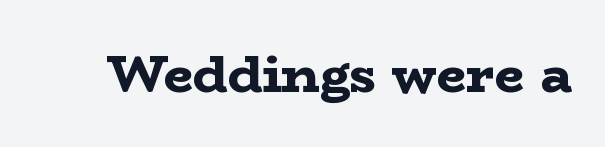
{"serif": "yes", "italic": "no", "bold": "yes", "weight": "bold", "width": "wide", "stroke_contrast": "low", "x_height": "medium", "monospaced": "no", "underline": "no", "letter_spacing": "normal", "letter_spacing_em": 0.0, "glyph_px": 52}
